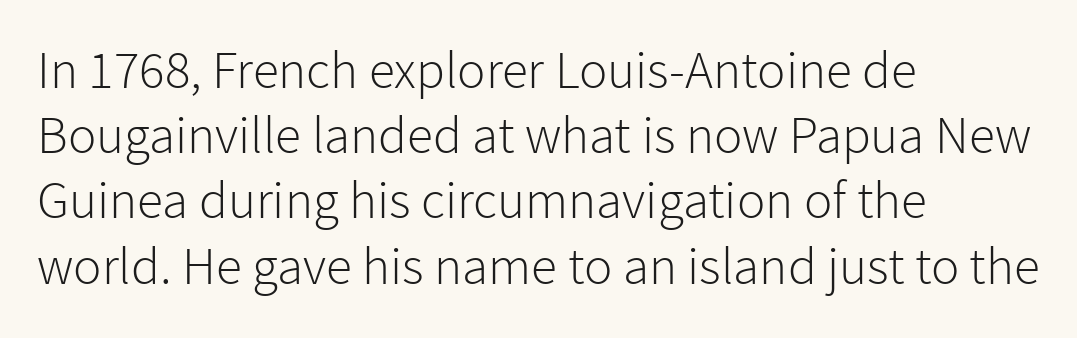
The image shows 53 px light sans-serif type, upright; set left-aligned, line spacing 1.23x, normal letter spacing, not underlined; low stroke contrast and a medium x-height.
